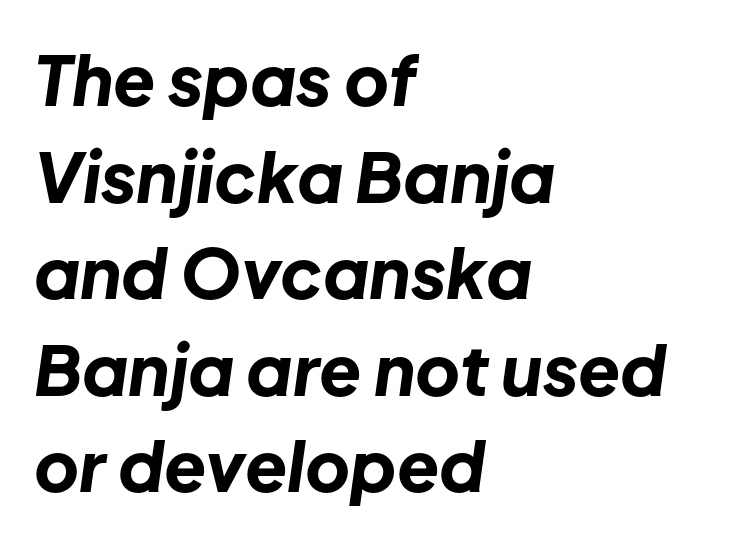
The image shows 69 px bold type, italic (leaning right); set left-aligned, normal line spacing (1.4x), normal letter spacing, not underlined; low stroke contrast and a medium x-height.
